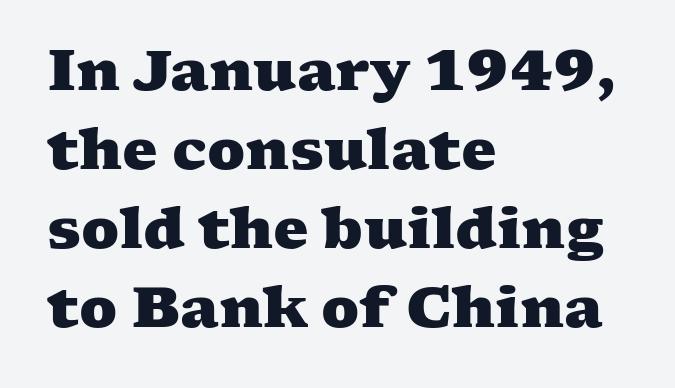
Q: Is the text bold? A: Yes.
Q: Is the typeface a serif or a sans-serif typeface? A: Serif.
Q: Is the text underlined? A: No.
Q: How is the paragraph aligned? A: Left-aligned.
Q: Is the spacing between letters normal or unusually wide? A: Normal.
Q: Is the spacing between lines tight, normal or loose? A: Normal.
Q: Width (condensed, normal, or wide)? A: Wide.
Q: Stroke contrast? A: Medium.
Q: x-height? A: Medium.
Q: Monospaced? A: No.
